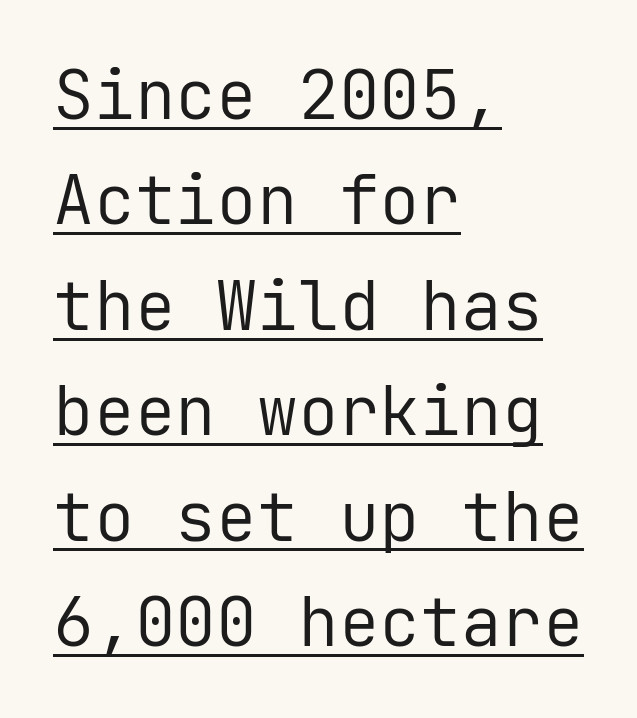
The image shows 68 px regular-weight sans-serif type, upright, monospaced; set left-aligned, normal line spacing (1.55x), normal letter spacing, underlined; low stroke contrast and a medium x-height.
